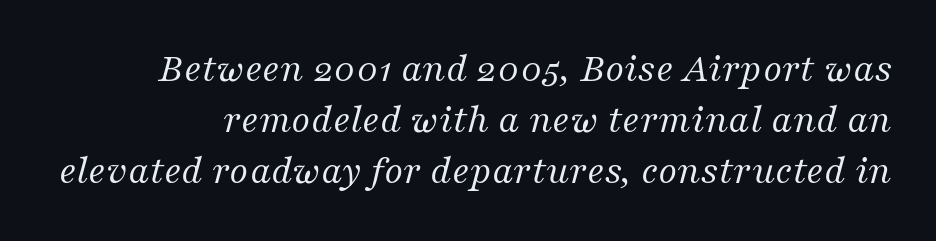
Q: Is the text bold? A: No.
Q: Is the text italic (slanted)? A: Yes, it leans right by about 16 degrees.
Q: Is the typeface a serif or a sans-serif typeface? A: Serif.
Q: Is the text underlined? A: No.
Q: Is the spacing between letters normal or unusually wide? A: Normal.
Q: Is the spacing between lines tight, normal or loose? A: Normal.
Q: Width (condensed, normal, or wide)? A: Normal.
Q: Stroke contrast? A: Medium.
Q: x-height? A: Medium.
Q: Monospaced? A: No.
